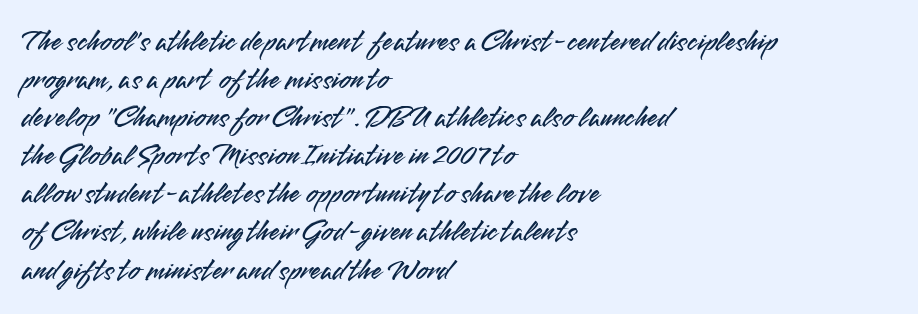
Q: Is the text italic (slanted)? A: Yes.
Q: Is the typeface a serif or a sans-serif typeface? A: Sans-serif.
Q: Is the text underlined? A: No.
Q: How is the paragraph aligned? A: Left-aligned.
Q: Is the spacing between letters normal or unusually wide? A: Normal.
Q: Is the spacing between lines tight, normal or loose? A: Normal.
Q: Width (condensed, normal, or wide)? A: Normal.
Q: Stroke contrast? A: Medium.
Q: x-height? A: Small.
Q: Monospaced? A: No.
